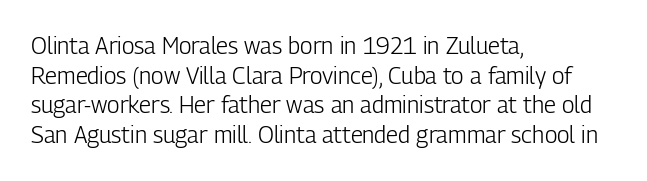
{"italic": "no", "bold": "no", "underline": "no", "align": "left", "line_spacing": "normal", "line_spacing_ratio": 1.29, "letter_spacing": "normal", "letter_spacing_em": 0.0, "glyph_px": 23}
